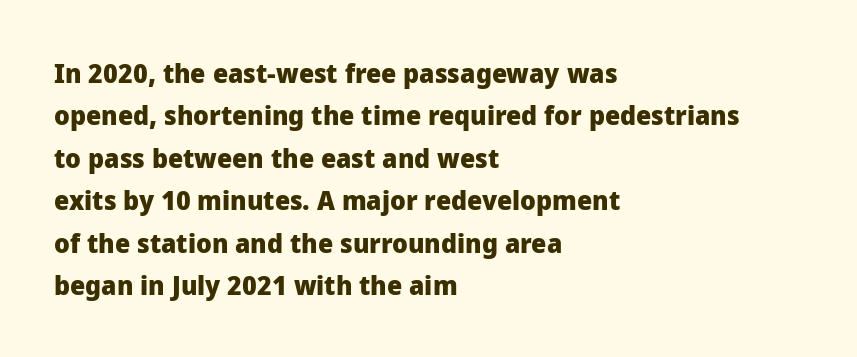
{"italic": "no", "bold": "yes", "underline": "no", "align": "left", "line_spacing": "normal", "line_spacing_ratio": 1.57, "letter_spacing": "normal", "letter_spacing_em": 0.0, "glyph_px": 27}
